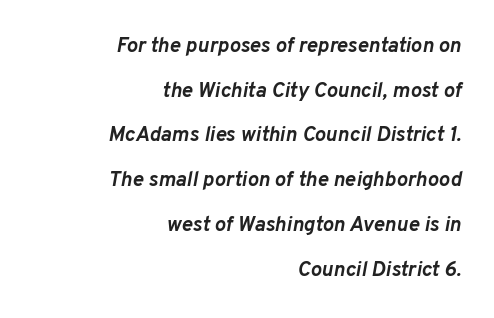
{"italic": "yes", "lean": "right", "slant_degrees": 10, "bold": "yes", "underline": "no", "align": "right", "line_spacing": "loose", "line_spacing_ratio": 2.13, "letter_spacing": "normal", "letter_spacing_em": 0.0, "glyph_px": 21}
